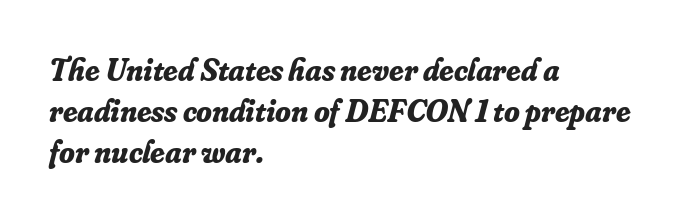
The image shows 32 px bold serif type, italic (leaning right); set left-aligned, normal line spacing (1.28x), normal letter spacing, not underlined; low stroke contrast and a small x-height.
